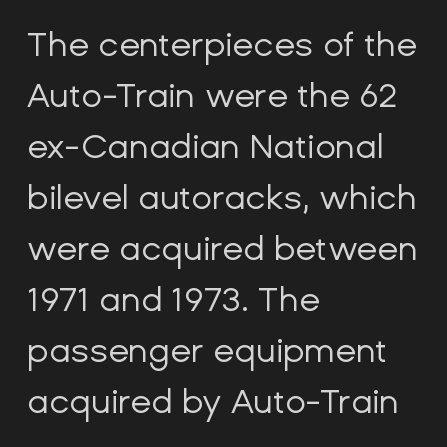
Grotesque or geometric, the face here clearly has no serifs. This is the regular roman posture of the typeface. The face used here is proportionally spaced, like ordinary book or web type. Inter-character spacing is left at the font's built-in metrics. Underlining? Definitely not there.
